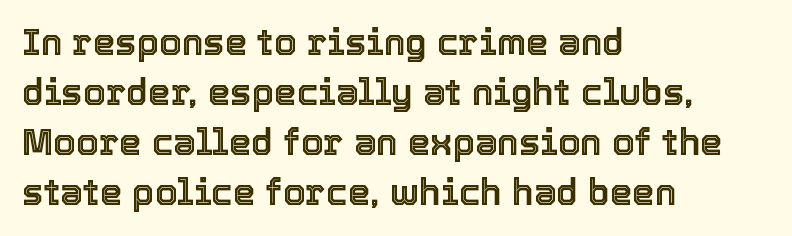
The image shows 36 px text type, upright; set left-aligned, normal line spacing (1.39x), normal letter spacing, not underlined; a medium x-height.
